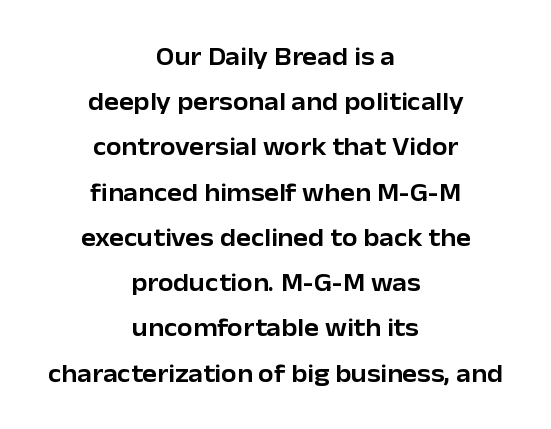
How are the letters spaced? Ordinarily, with no added tracking. These lines were composed using upright roman letters. Underline: absent. Every row of glyphs is offset so its center matches the block's center.
